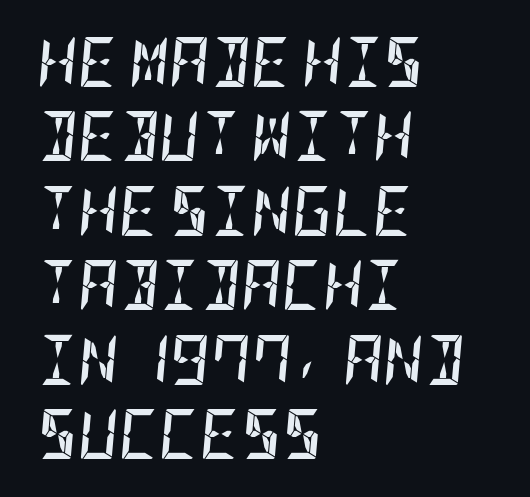
The image shows 50 px semibold, condensed type, italic (leaning right); set left-aligned, normal line spacing (1.49x), normal letter spacing, not underlined; low stroke contrast and a large x-height.
